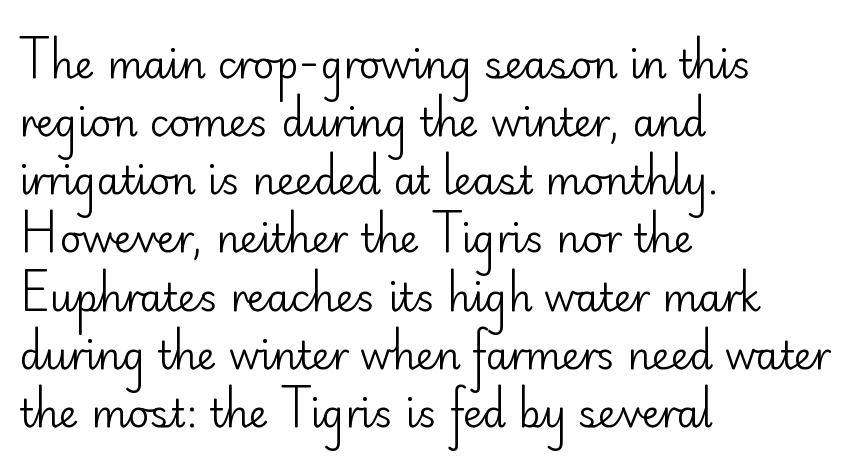
The image shows 38 px regular-weight sans-serif type, upright; set left-aligned, normal line spacing (1.53x), normal letter spacing, not underlined; low stroke contrast and a small x-height.
